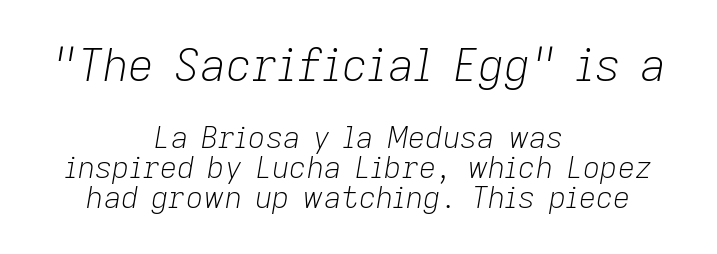
The image shows 45 px light type, italic (leaning right); set centered, tight line spacing (1.0x), normal letter spacing, not underlined; the first (top) block is 1.5x larger; low stroke contrast and a medium x-height.
